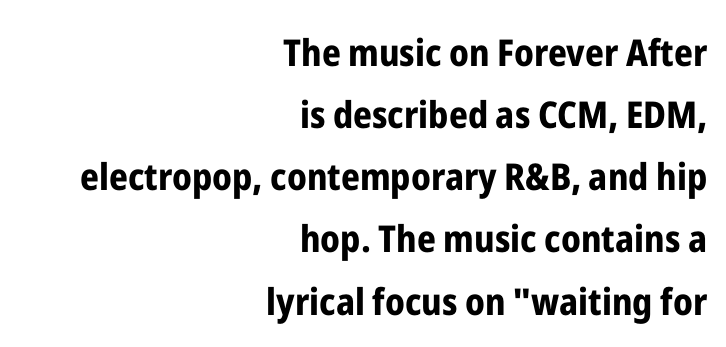
A typesetter would call this proportional, since set widths differ per character. The letters carry no serifs — their stems end cleanly without finishing strokes. These lines keep a tight, regular rhythm from letter to letter. Descender tails drop into unmarked territory.
